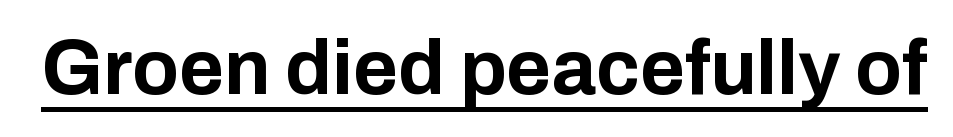
Q: Is the text bold? A: Yes.
Q: Is the text italic (slanted)? A: No, it is upright.
Q: Is the typeface a serif or a sans-serif typeface? A: Sans-serif.
Q: Is the text underlined? A: Yes.
Q: Is the spacing between letters normal or unusually wide? A: Normal.
Q: Width (condensed, normal, or wide)? A: Normal.
Q: Stroke contrast? A: Low.
Q: x-height? A: Medium.
Q: Monospaced? A: No.
